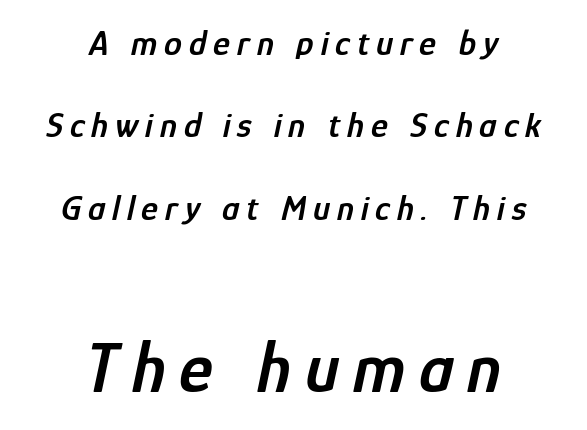
Q: Is the text bold? A: Semi-bold.
Q: Is the text italic (slanted)? A: Yes, it leans right by about 12 degrees.
Q: Is the text underlined? A: No.
Q: How is the paragraph aligned? A: Centered.
Q: Is the spacing between lines tight, normal or loose? A: Loose.
Q: Which block of text is set in a larger size, the first (top) or the second (bottom)? A: The second (bottom) one.
Q: Width (condensed, normal, or wide)? A: Condensed.
Q: Stroke contrast? A: Low.
Q: x-height? A: Medium.
Q: Monospaced? A: No.
